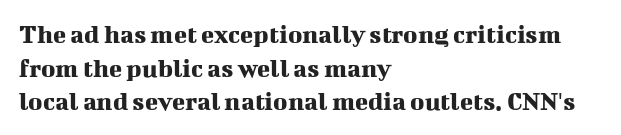
{"italic": "no", "underline": "no", "align": "left", "line_spacing": "normal", "line_spacing_ratio": 1.25, "letter_spacing": "normal", "letter_spacing_em": 0.0, "glyph_px": 27}
